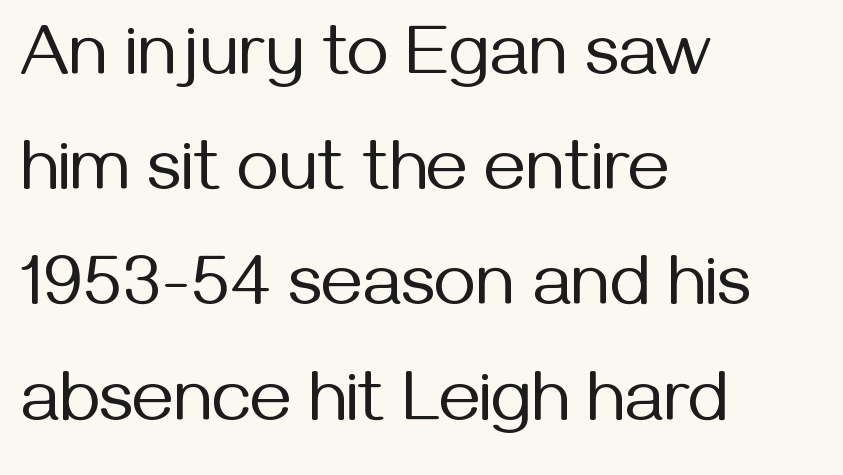
The image shows 72 px regular-weight sans-serif type, upright; set left-aligned, normal line spacing (1.6x), normal letter spacing, not underlined; medium stroke contrast and a medium x-height.
